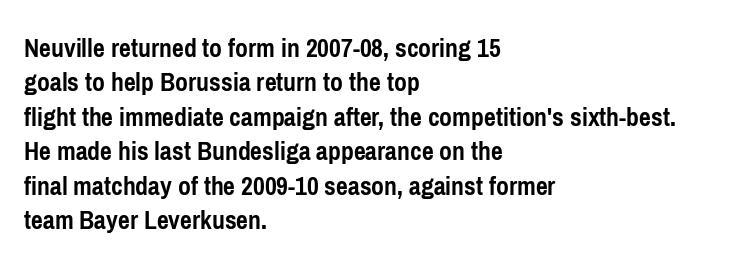
The image shows 28 px semibold, condensed sans-serif type, upright; set left-aligned, line spacing 1.23x, normal letter spacing, not underlined; low stroke contrast and a medium x-height.
